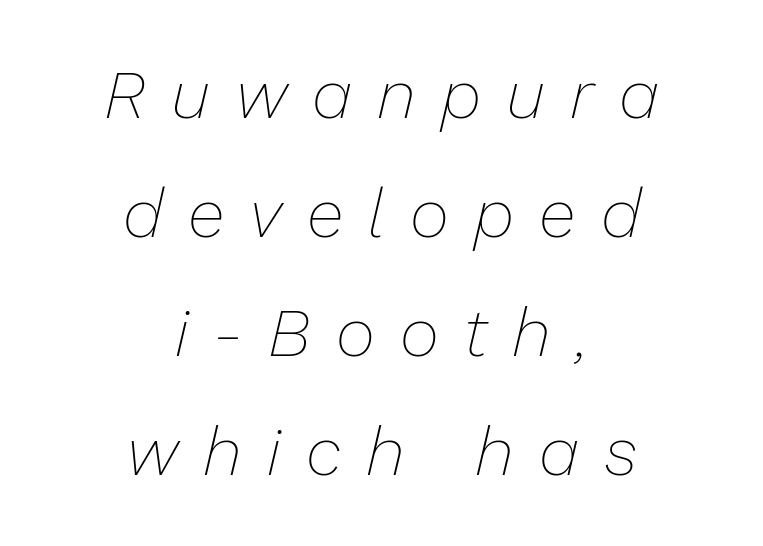
Q: Is the text bold? A: No.
Q: Is the text italic (slanted)? A: Yes, it leans right by about 13 degrees.
Q: Is the text underlined? A: No.
Q: How is the paragraph aligned? A: Centered.
Q: Is the spacing between letters normal or unusually wide? A: Unusually wide.
Q: Width (condensed, normal, or wide)? A: Normal.
Q: Stroke contrast? A: Low.
Q: x-height? A: Medium.
Q: Monospaced? A: No.
